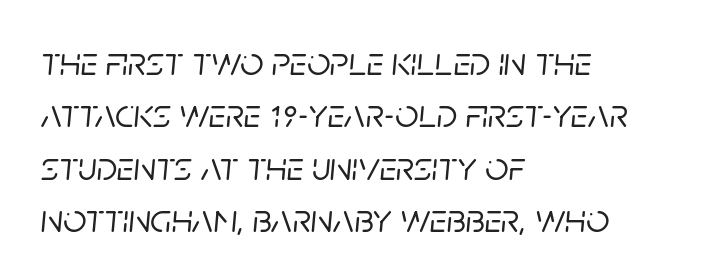
If you drew a ruler down the left edge, every line would touch it. This sample uses an oblique cut, with every glyph tilted off the vertical. This rendering features lettering with no underline. Do the characters align in a grid? No, the font is proportional. These lines sit exactly where default settings would place them. This sample uses plain, unmodified letter spacing.
